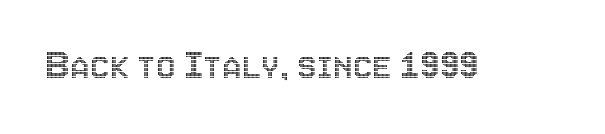
The axis of the letterforms is exactly vertical. There is no visible air inserted between adjacent glyphs. You could not count columns in this text — the font is proportionally spaced. Descenders hang freely into open space.
